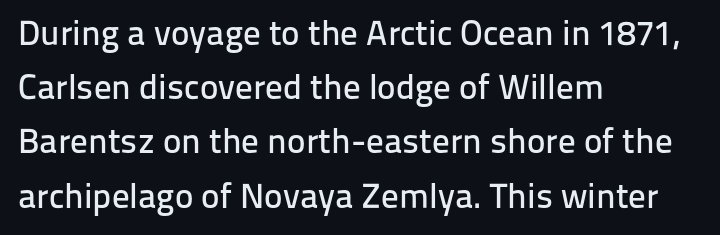
The image shows 35 px sans-serif type, upright; set left-aligned, normal line spacing (1.55x), normal letter spacing, not underlined; low stroke contrast and a medium x-height.
